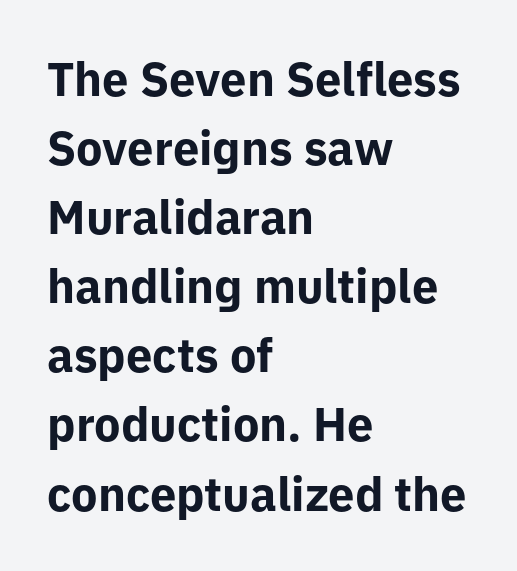
{"serif": "no", "italic": "no", "bold": "yes", "weight": "bold", "width": "normal", "stroke_contrast": "low", "x_height": "medium", "monospaced": "no", "underline": "no", "align": "left", "line_spacing": "normal", "line_spacing_ratio": 1.47, "letter_spacing": "normal", "letter_spacing_em": 0.0, "glyph_px": 47}
